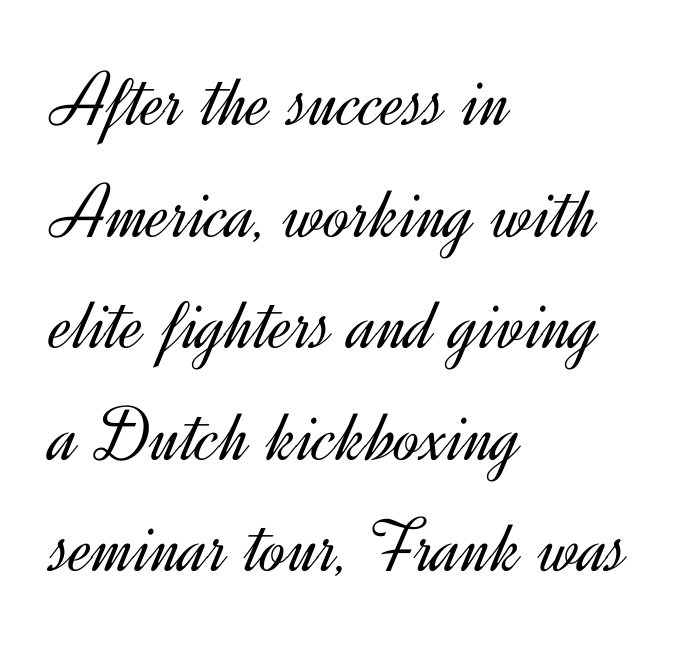
Q: Is the text bold? A: No.
Q: Is the text italic (slanted)? A: Yes.
Q: Is the typeface a serif or a sans-serif typeface? A: Sans-serif.
Q: Is the text underlined? A: No.
Q: How is the paragraph aligned? A: Left-aligned.
Q: Is the spacing between letters normal or unusually wide? A: Normal.
Q: Is the spacing between lines tight, normal or loose? A: Normal.
Q: Width (condensed, normal, or wide)? A: Normal.
Q: x-height? A: Small.
Q: Monospaced? A: No.
